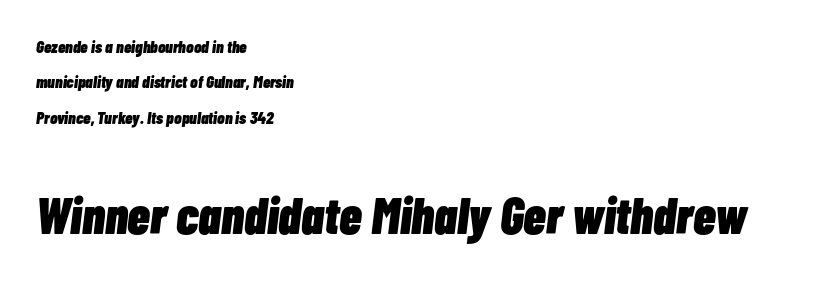
{"italic": "yes", "lean": "right", "slant_degrees": 7, "bold": "yes", "weight": "heavy", "width": "condensed", "stroke_contrast": "low", "x_height": "medium", "monospaced": "no", "underline": "no", "align": "left", "line_spacing": "loose", "line_spacing_ratio": 2.08, "letter_spacing": "normal", "letter_spacing_em": 0.0, "larger_block": "second", "size_ratio": 3.0, "glyph_px": 51}
